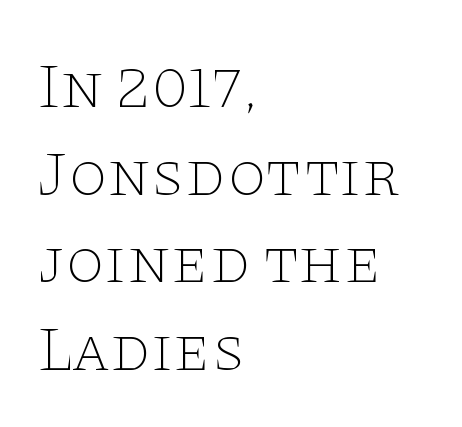
Is this a sans? No — the strokes have serifs. Proportional: the letters do not fall into vertical columns. Designer's note — italics off, roman on. Short note: letters normally spaced. Clear beneath every line of the passage.
